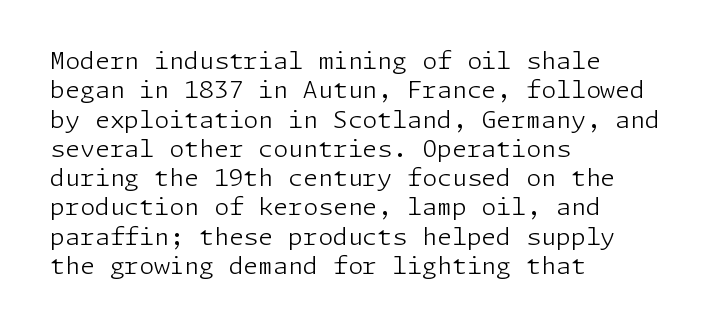
The image shows 24 px text type, upright; set left-aligned, line spacing 1.22x, normal letter spacing, not underlined.
